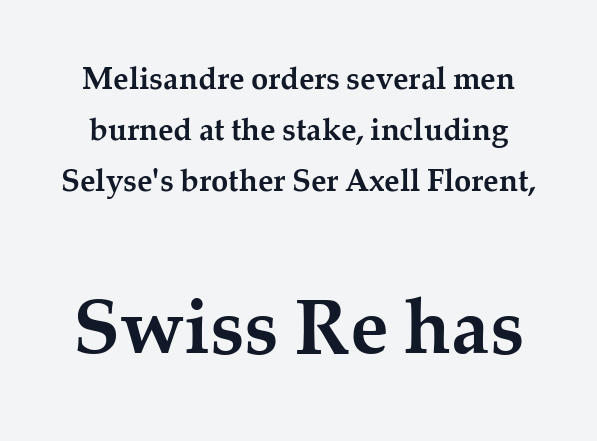
Q: Is the text bold? A: Yes.
Q: Is the text italic (slanted)? A: No, it is upright.
Q: Is the typeface a serif or a sans-serif typeface? A: Serif.
Q: Is the text underlined? A: No.
Q: Is the spacing between letters normal or unusually wide? A: Normal.
Q: Is the spacing between lines tight, normal or loose? A: Normal.
Q: Which block of text is set in a larger size, the first (top) or the second (bottom)? A: The second (bottom) one.
Q: Width (condensed, normal, or wide)? A: Normal.
Q: Stroke contrast? A: Medium.
Q: x-height? A: Medium.
Q: Monospaced? A: No.
